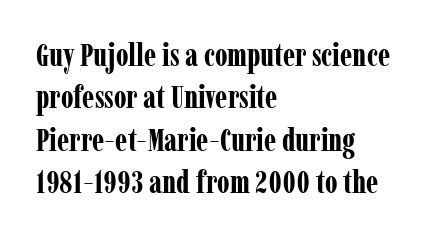
Q: Is the text bold? A: Yes.
Q: Is the text italic (slanted)? A: No, it is upright.
Q: Is the typeface a serif or a sans-serif typeface? A: Serif.
Q: Is the text underlined? A: No.
Q: How is the paragraph aligned? A: Left-aligned.
Q: Is the spacing between letters normal or unusually wide? A: Normal.
Q: Is the spacing between lines tight, normal or loose? A: Normal.
Q: Width (condensed, normal, or wide)? A: Condensed.
Q: Stroke contrast? A: Low.
Q: x-height? A: Medium.
Q: Monospaced? A: No.
